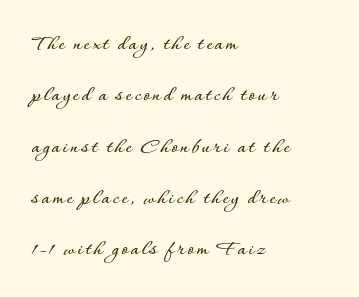
{"underline": "no", "align": "left", "line_spacing": "loose", "line_spacing_ratio": 2.23, "glyph_px": 23}
